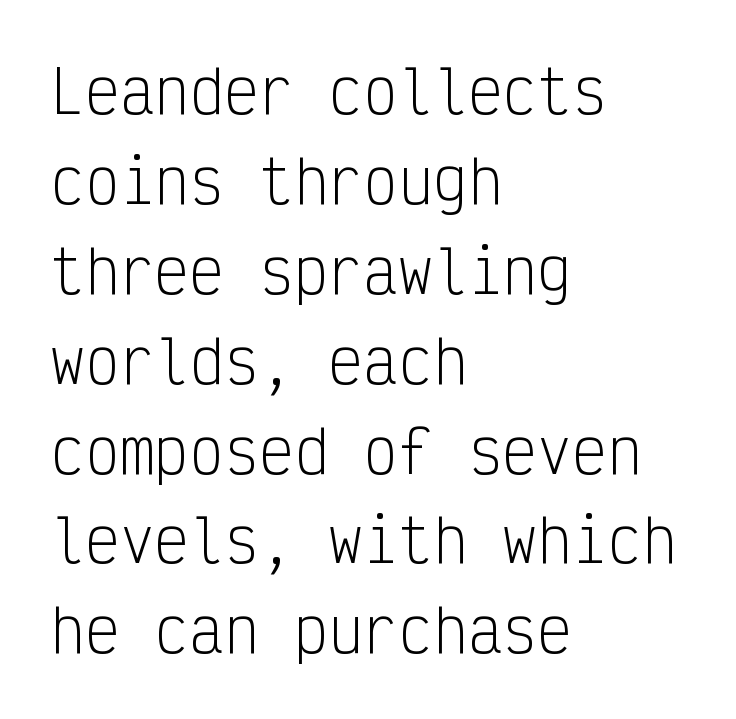
Q: Is the text bold? A: No.
Q: Is the text italic (slanted)? A: No, it is upright.
Q: Is the typeface a serif or a sans-serif typeface? A: Sans-serif.
Q: Is the text underlined? A: No.
Q: How is the paragraph aligned? A: Left-aligned.
Q: Is the spacing between letters normal or unusually wide? A: Normal.
Q: Is the spacing between lines tight, normal or loose? A: Normal.
Q: Width (condensed, normal, or wide)? A: Condensed.
Q: Stroke contrast? A: Low.
Q: x-height? A: Medium.
Q: Monospaced? A: Yes.
